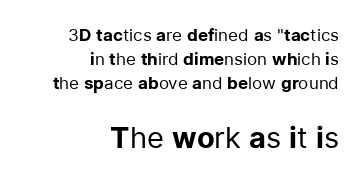
This rendering features lettering with no underline. A sans-serif font was chosen for this passage. Rows of type keep a routine distance in the vertical direction. Is the stroke heavy? The answer is a plain regular-or-lighter. If you drew a ruler down the right edge, every line would touch it.
